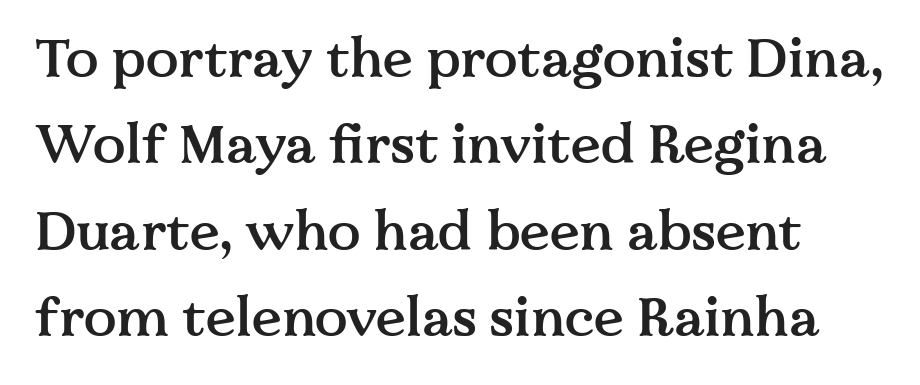
Q: Is the text bold? A: Semi-bold.
Q: Is the text italic (slanted)? A: No, it is upright.
Q: Is the typeface a serif or a sans-serif typeface? A: Serif.
Q: Is the text underlined? A: No.
Q: Is the spacing between letters normal or unusually wide? A: Normal.
Q: Is the spacing between lines tight, normal or loose? A: Normal.
Q: Width (condensed, normal, or wide)? A: Normal.
Q: Stroke contrast? A: Medium.
Q: x-height? A: Medium.
Q: Monospaced? A: No.
